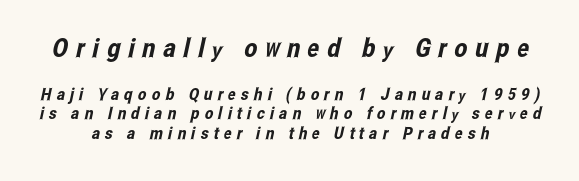
Here the first block reads like a headline and the second like body copy. Check the space under the baseline: it is left empty. The line-height multiplier appears low, near solid setting. Compared with a flush-left layout, this one balances lines on the center instead. Glyph-to-glyph distance is far greater than everyday printed text.
